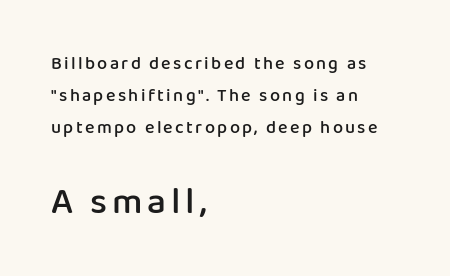
Q: Is the text bold? A: Semi-bold.
Q: Is the text italic (slanted)? A: No, it is upright.
Q: Is the typeface a serif or a sans-serif typeface? A: Sans-serif.
Q: Is the text underlined? A: No.
Q: How is the paragraph aligned? A: Left-aligned.
Q: Which block of text is set in a larger size, the first (top) or the second (bottom)? A: The second (bottom) one.
Q: Width (condensed, normal, or wide)? A: Normal.
Q: Stroke contrast? A: Low.
Q: x-height? A: Medium.
Q: Monospaced? A: No.
